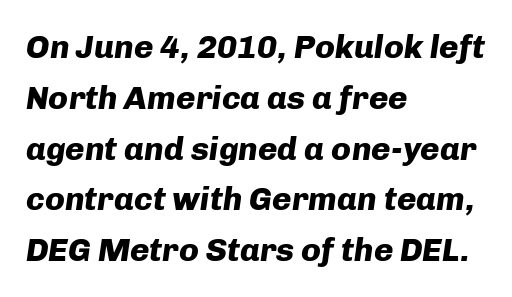
Q: Is the text bold? A: Yes.
Q: Is the text italic (slanted)? A: Yes, it leans right by about 8 degrees.
Q: Is the text underlined? A: No.
Q: How is the paragraph aligned? A: Left-aligned.
Q: Is the spacing between letters normal or unusually wide? A: Normal.
Q: Is the spacing between lines tight, normal or loose? A: Normal.
Q: Width (condensed, normal, or wide)? A: Normal.
Q: Stroke contrast? A: Low.
Q: x-height? A: Medium.
Q: Monospaced? A: No.
